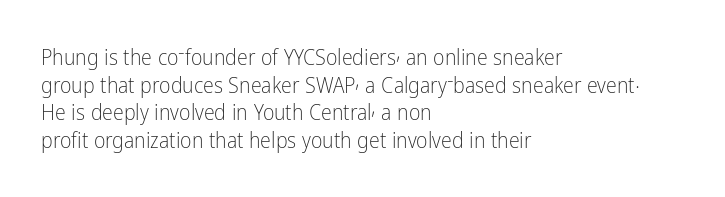
The image shows 22 px text type, upright; set left-aligned, normal line spacing (1.26x), normal letter spacing, not underlined.
